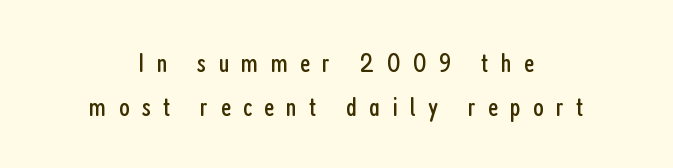
The font family rendered here belongs to the sans-serif group. Proportional: the letters do not fall into vertical columns. A bare baseline throughout the passage. Posture: straight, roman, zero tilt. The passage shown stacks its lines at a standard gap. Reading down the block, each line starts at a different indent, mirrored at its end.
